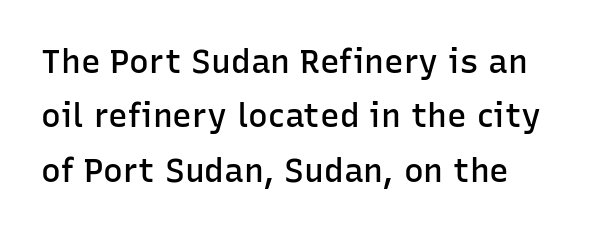
{"serif": "no", "italic": "no", "bold": "semi", "weight": "semibold", "width": "normal", "stroke_contrast": "low", "x_height": "medium", "monospaced": "no", "underline": "no", "line_spacing": "normal", "line_spacing_ratio": 1.65, "letter_spacing": "normal", "letter_spacing_em": 0.0, "glyph_px": 33}
